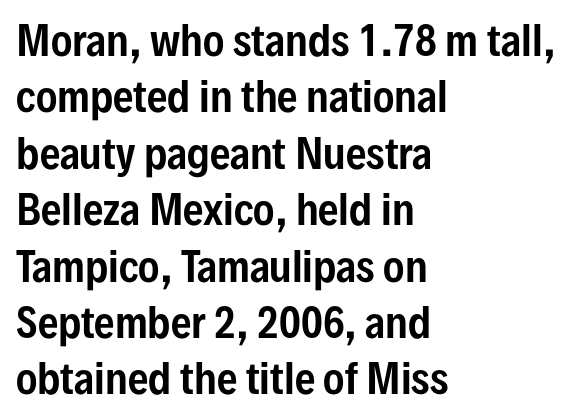
The horizontal fit of the characters is conventional and even. The letters stand upright; this is a roman face. Are there feet on the stems? There aren't — it's a sans. The rendering anchors every line to the left-hand side. Note the varied advance widths — an 'i' is clearly narrower than an 'm'.
